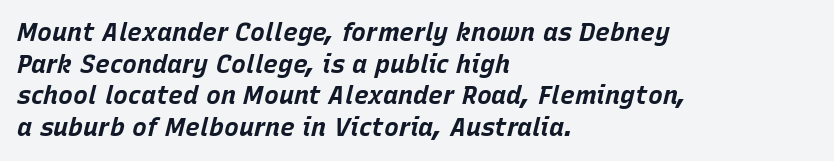
Observe the lean: these are italic letterforms. Stroke thickness is high; the sample reads as a true bold. In terms of letterspacing, this is plain default setting. Honestly, the row spacing looks completely unremarkable.
